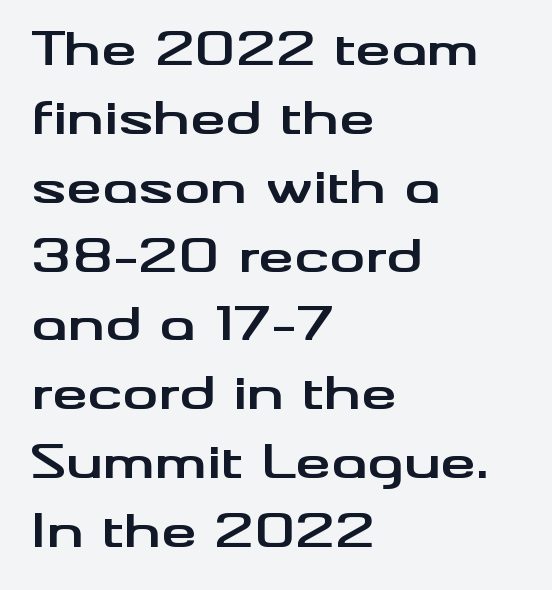
Q: Is the text bold? A: Yes.
Q: Is the text italic (slanted)? A: No, it is upright.
Q: Is the typeface a serif or a sans-serif typeface? A: Sans-serif.
Q: Is the text underlined? A: No.
Q: How is the paragraph aligned? A: Left-aligned.
Q: Is the spacing between letters normal or unusually wide? A: Normal.
Q: Is the spacing between lines tight, normal or loose? A: Normal.
Q: Width (condensed, normal, or wide)? A: Wide.
Q: Stroke contrast? A: Medium.
Q: x-height? A: Small.
Q: Monospaced? A: No.
